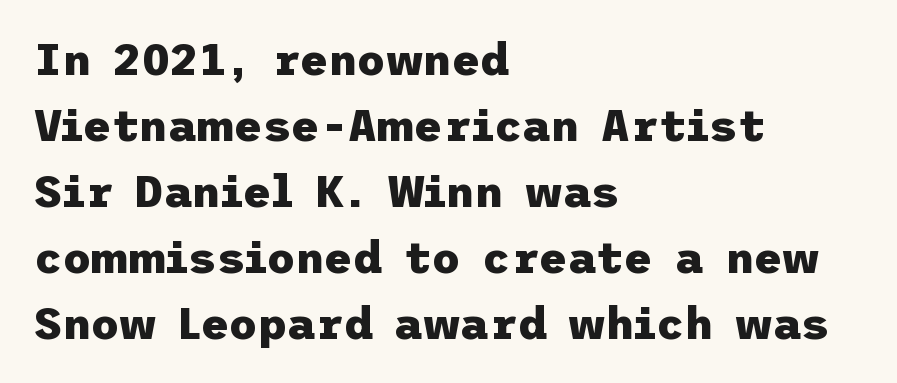
Notice how thick the strokes are: this is what a full bold looks like. Evenly set lines give the paragraph a standard silhouette. Line starts are locked; line ends wander. These lines keep a tight, regular rhythm from letter to letter. Nope, not italic — everything's standing straight. No word sits above an underline.
